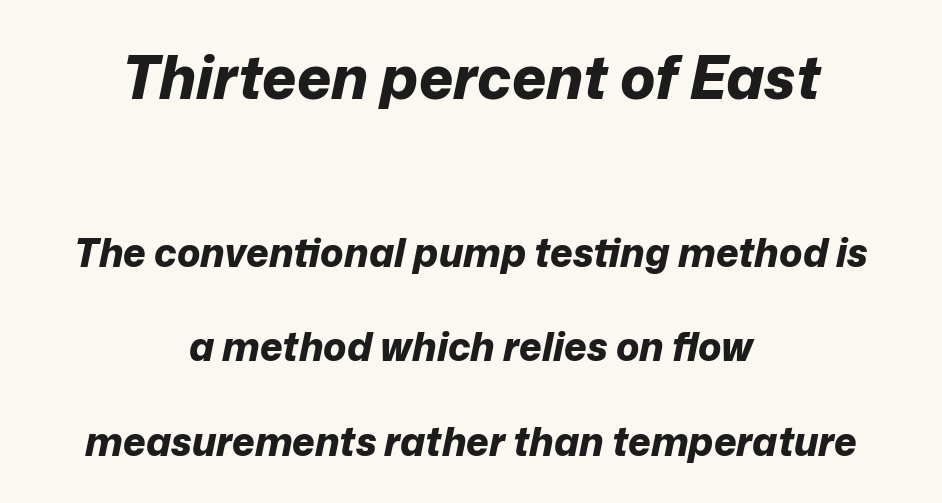
Q: Is the text bold? A: Yes.
Q: Is the text italic (slanted)? A: Yes, it leans right by about 12 degrees.
Q: Is the text underlined? A: No.
Q: How is the paragraph aligned? A: Centered.
Q: Is the spacing between letters normal or unusually wide? A: Normal.
Q: Is the spacing between lines tight, normal or loose? A: Loose.
Q: Which block of text is set in a larger size, the first (top) or the second (bottom)? A: The first (top) one.
Q: Width (condensed, normal, or wide)? A: Normal.
Q: Stroke contrast? A: Low.
Q: x-height? A: Medium.
Q: Monospaced? A: No.
